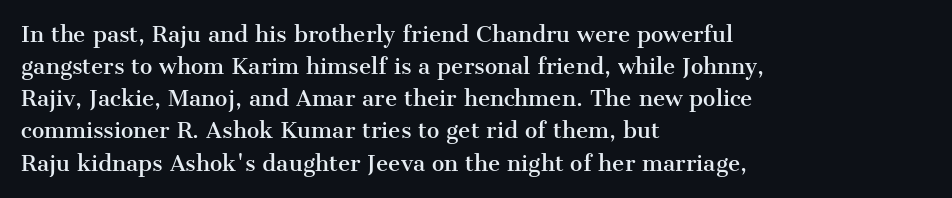
{"italic": "no", "underline": "no", "align": "left", "line_spacing": "normal", "line_spacing_ratio": 1.53, "letter_spacing": "normal", "letter_spacing_em": 0.0, "glyph_px": 21}
